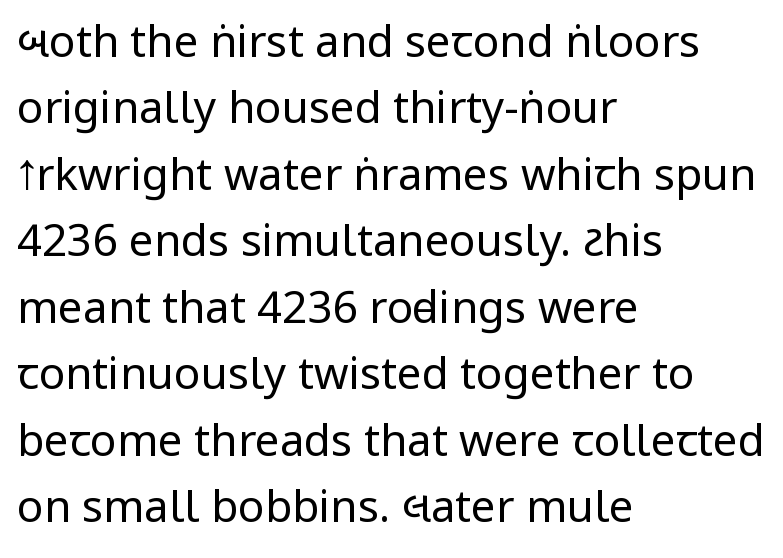
All the whitespace from short lines collects on the right. The passage shown is not underscored anywhere. A normal amount of white space separates one row of letters from the next. Weight: in the light-to-regular range. Grotesque or geometric, the face here clearly has no serifs.
